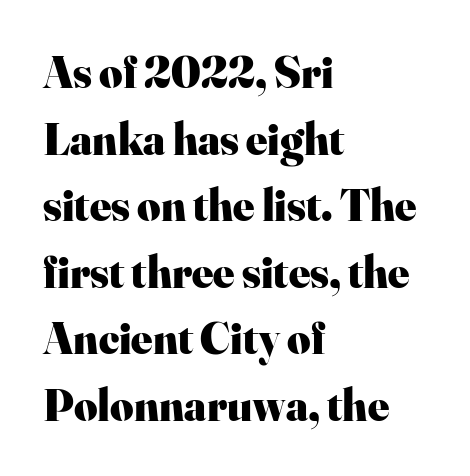
{"serif": "yes", "italic": "no", "bold": "yes", "weight": "heavy", "width": "normal", "stroke_contrast": "high", "x_height": "small", "monospaced": "no", "underline": "no", "align": "left", "line_spacing": "normal", "line_spacing_ratio": 1.48, "letter_spacing": "normal", "letter_spacing_em": 0.0, "glyph_px": 45}
